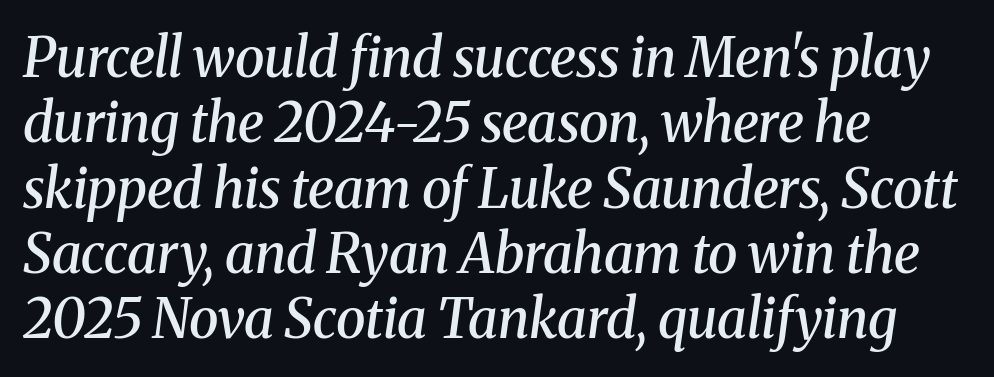
Q: Is the text bold? A: Semi-bold.
Q: Is the text italic (slanted)? A: Yes, it leans right by about 8 degrees.
Q: Is the typeface a serif or a sans-serif typeface? A: Serif.
Q: Is the text underlined? A: No.
Q: How is the paragraph aligned? A: Left-aligned.
Q: Is the spacing between letters normal or unusually wide? A: Normal.
Q: Width (condensed, normal, or wide)? A: Normal.
Q: Stroke contrast? A: Medium.
Q: x-height? A: Medium.
Q: Monospaced? A: No.
